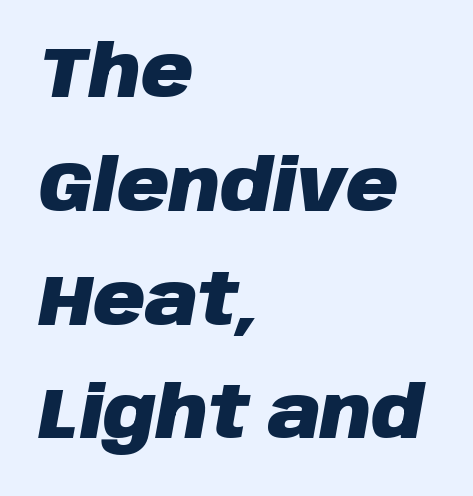
The image shows 72 px heavy type, italic (leaning right); set left-aligned, normal line spacing (1.58x), normal letter spacing, not underlined; low stroke contrast and a large x-height.
